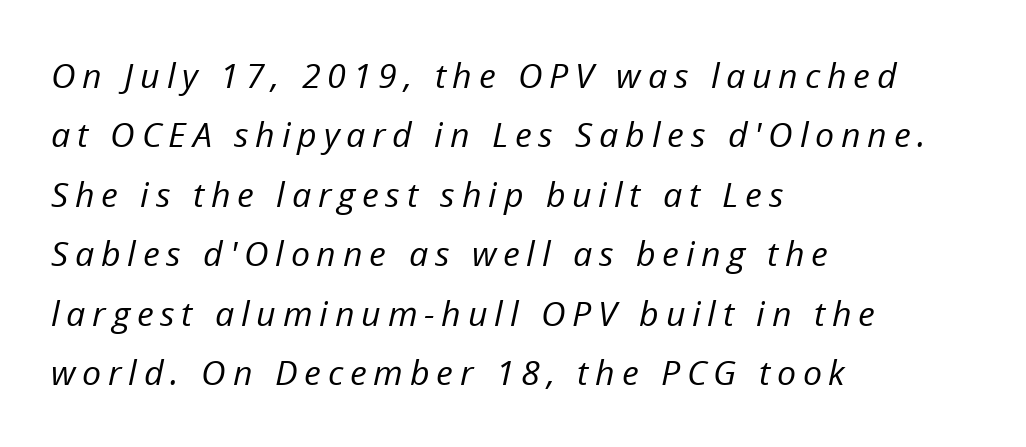
Q: Is the text bold? A: No.
Q: Is the text italic (slanted)? A: Yes, it leans right by about 12 degrees.
Q: Is the text underlined? A: No.
Q: How is the paragraph aligned? A: Left-aligned.
Q: Is the spacing between letters normal or unusually wide? A: Unusually wide.
Q: Width (condensed, normal, or wide)? A: Normal.
Q: Stroke contrast? A: Low.
Q: x-height? A: Medium.
Q: Monospaced? A: No.
